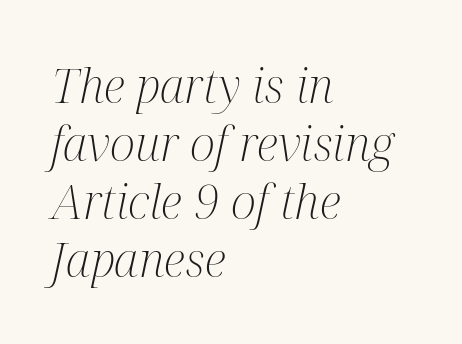
Q: Is the text bold? A: No.
Q: Is the text italic (slanted)? A: Yes, it leans right by about 12 degrees.
Q: Is the typeface a serif or a sans-serif typeface? A: Serif.
Q: Is the text underlined? A: No.
Q: How is the paragraph aligned? A: Left-aligned.
Q: Is the spacing between letters normal or unusually wide? A: Normal.
Q: Width (condensed, normal, or wide)? A: Condensed.
Q: Stroke contrast? A: Medium.
Q: x-height? A: Medium.
Q: Monospaced? A: No.
